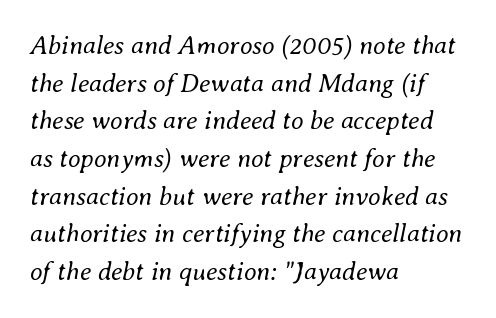
{"italic": "yes", "lean": "right", "slant_degrees": 8, "bold": "no", "underline": "no", "align": "left", "line_spacing": "normal", "line_spacing_ratio": 1.45, "letter_spacing": "normal", "letter_spacing_em": 0.0, "glyph_px": 26}
